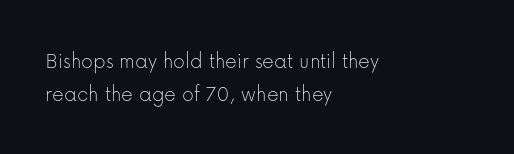
The image shows 23 px text type, upright; set left-aligned, normal line spacing (1.43x), normal letter spacing, not underlined.
